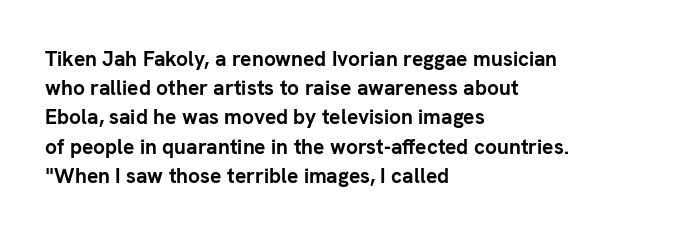
Q: Is the text bold? A: Yes.
Q: Is the text italic (slanted)? A: No, it is upright.
Q: Is the text underlined? A: No.
Q: How is the paragraph aligned? A: Left-aligned.
Q: Is the spacing between letters normal or unusually wide? A: Normal.
Q: Is the spacing between lines tight, normal or loose? A: Normal.
